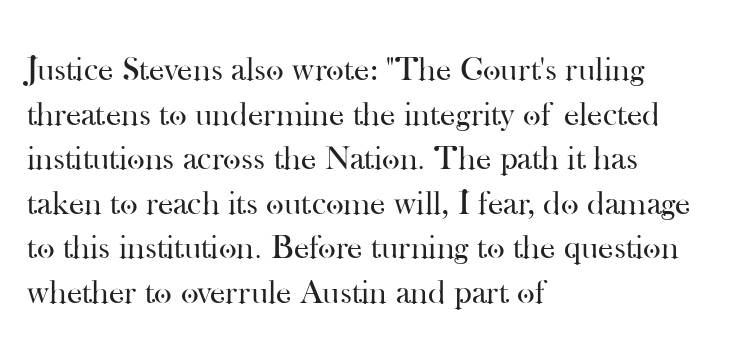
Q: Is the text bold? A: No.
Q: Is the text italic (slanted)? A: No, it is upright.
Q: Is the typeface a serif or a sans-serif typeface? A: Serif.
Q: Is the text underlined? A: No.
Q: How is the paragraph aligned? A: Left-aligned.
Q: Is the spacing between letters normal or unusually wide? A: Normal.
Q: Is the spacing between lines tight, normal or loose? A: Normal.
Q: Width (condensed, normal, or wide)? A: Normal.
Q: Stroke contrast? A: High.
Q: x-height? A: Small.
Q: Monospaced? A: No.
